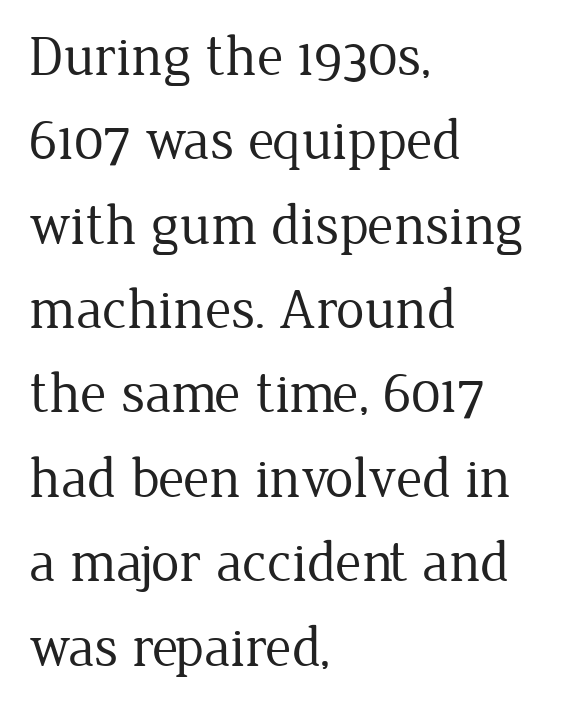
The image shows 57 px regular-weight serif type, upright; set left-aligned, normal line spacing (1.48x), normal letter spacing, not underlined; low stroke contrast and a medium x-height.
